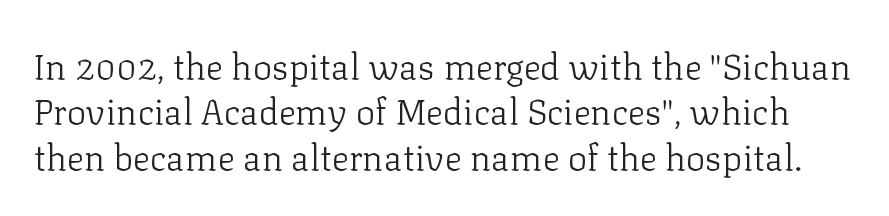
Each letter keeps its own natural width here, so spacing adapts to shape. Upright lettering throughout. Decoration check: the copy has no underline. Here the glyphs are tracked normally, forming tight word shapes. Little horizontal feet cap the strokes, marking this as serif type.
